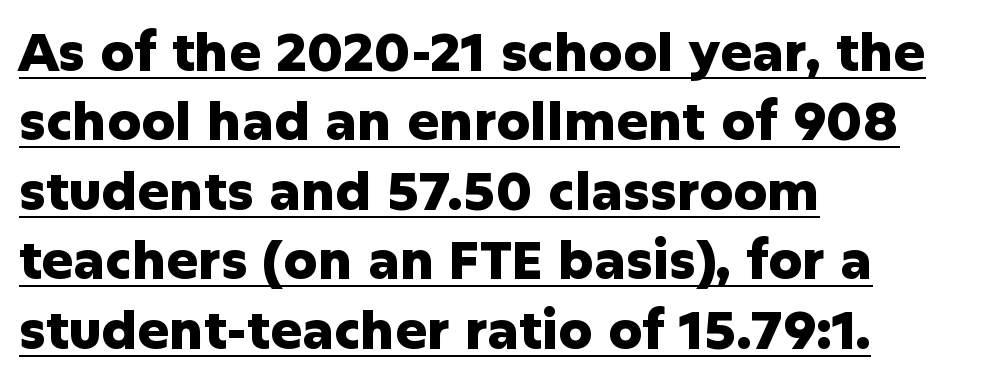
The image shows 53 px heavy sans-serif type, upright; set left-aligned, normal line spacing (1.31x), normal letter spacing, underlined; low stroke contrast and a medium x-height.
